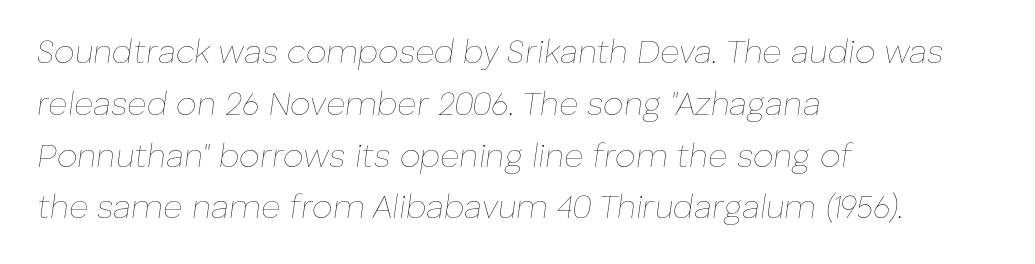
The image shows 33 px thin type, italic (leaning right); set left-aligned, normal line spacing (1.57x), normal letter spacing, not underlined; low stroke contrast and a medium x-height.
